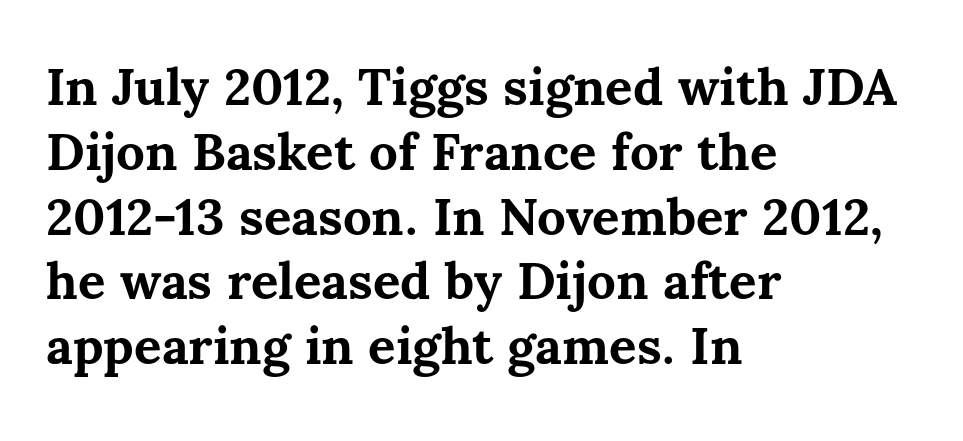
The image shows 51 px bold type, upright; set left-aligned, normal line spacing (1.27x), normal letter spacing, not underlined; medium stroke contrast and a medium x-height.
